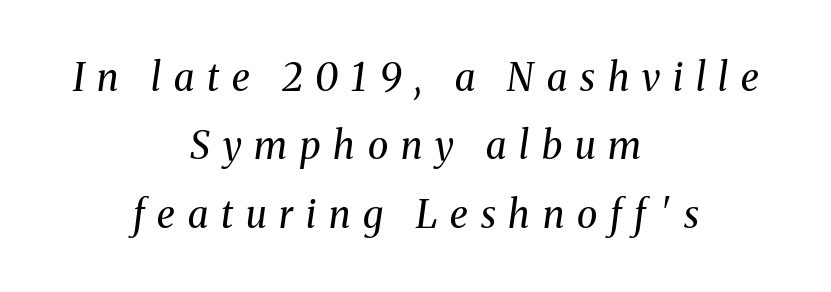
{"serif": "yes", "italic": "yes", "lean": "right", "slant_degrees": 8, "bold": "no", "weight": "regular", "width": "normal", "stroke_contrast": "medium", "x_height": "medium", "monospaced": "no", "underline": "no", "align": "center", "line_spacing_ratio": 1.8, "letter_spacing": "wide", "letter_spacing_em": 0.34, "glyph_px": 38}
